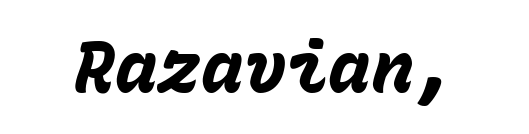
Q: Is the text bold? A: Yes.
Q: Is the text italic (slanted)? A: Yes, it leans right by about 15 degrees.
Q: Is the text underlined? A: No.
Q: Is the spacing between letters normal or unusually wide? A: Normal.
Q: Width (condensed, normal, or wide)? A: Normal.
Q: Stroke contrast? A: Low.
Q: x-height? A: Medium.
Q: Monospaced? A: Yes.
